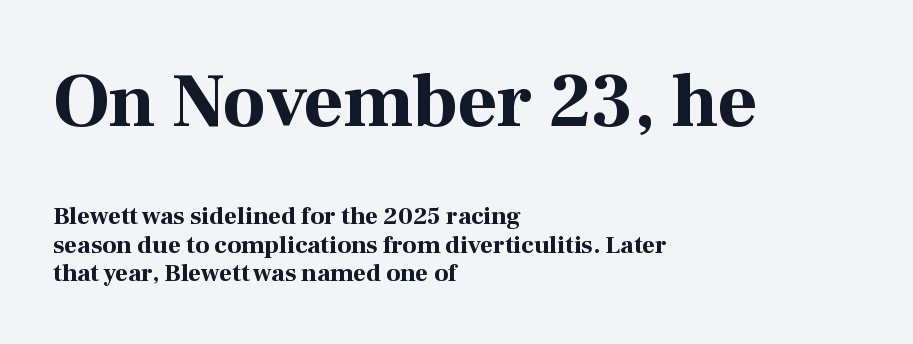
Q: Is the text bold? A: Yes.
Q: Is the text italic (slanted)? A: No, it is upright.
Q: Is the typeface a serif or a sans-serif typeface? A: Serif.
Q: Is the text underlined? A: No.
Q: How is the paragraph aligned? A: Left-aligned.
Q: Is the spacing between letters normal or unusually wide? A: Normal.
Q: Is the spacing between lines tight, normal or loose? A: Tight.
Q: Which block of text is set in a larger size, the first (top) or the second (bottom)? A: The first (top) one.
Q: Width (condensed, normal, or wide)? A: Normal.
Q: Stroke contrast? A: High.
Q: x-height? A: Medium.
Q: Monospaced? A: No.
